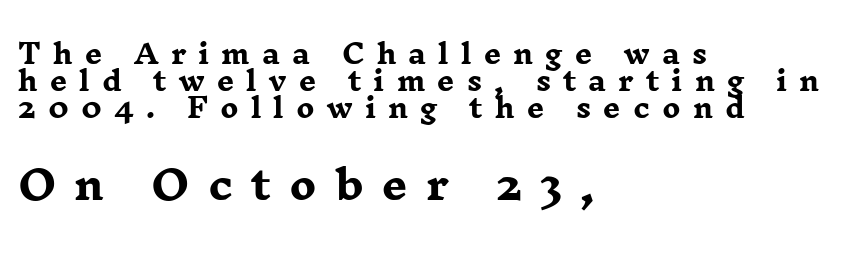
Q: Is the text bold? A: Yes.
Q: Is the text italic (slanted)? A: No, it is upright.
Q: Is the typeface a serif or a sans-serif typeface? A: Serif.
Q: Is the text underlined? A: No.
Q: How is the paragraph aligned? A: Left-aligned.
Q: Is the spacing between letters normal or unusually wide? A: Unusually wide.
Q: Is the spacing between lines tight, normal or loose? A: Tight.
Q: Which block of text is set in a larger size, the first (top) or the second (bottom)? A: The second (bottom) one.
Q: Width (condensed, normal, or wide)? A: Wide.
Q: Stroke contrast? A: Low.
Q: x-height? A: Medium.
Q: Monospaced? A: No.
